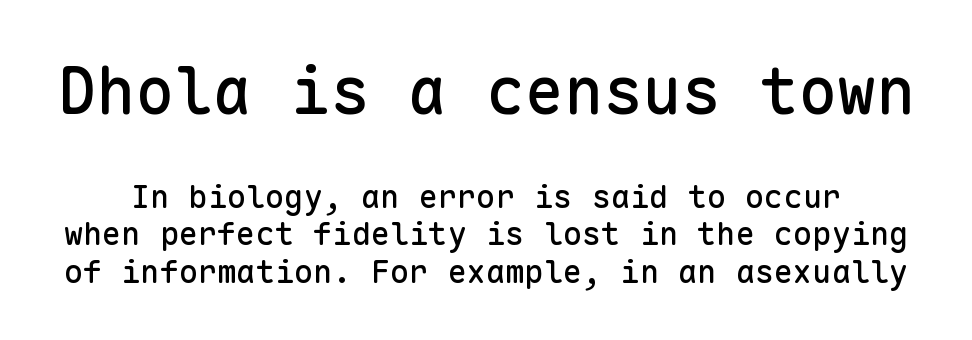
The image shows 65 px sans-serif type, upright, monospaced; set line spacing 1.17x, normal letter spacing, not underlined; the first (top) block is 2.03x larger; low stroke contrast and a medium x-height.
